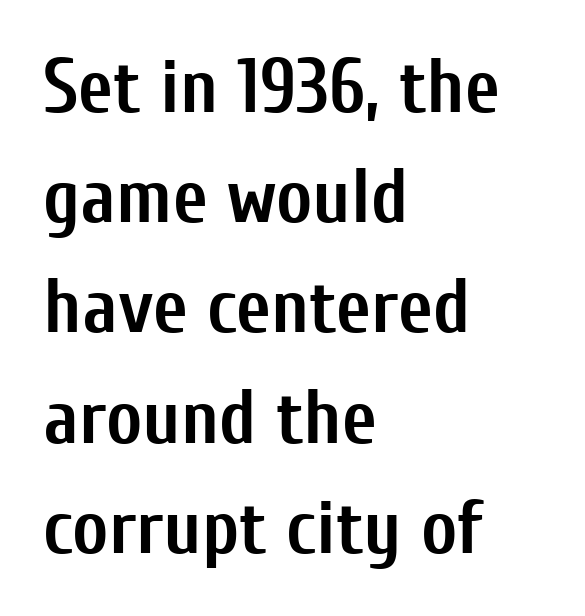
Q: Is the text bold? A: Yes.
Q: Is the text italic (slanted)? A: No, it is upright.
Q: Is the typeface a serif or a sans-serif typeface? A: Sans-serif.
Q: Is the text underlined? A: No.
Q: How is the paragraph aligned? A: Left-aligned.
Q: Is the spacing between letters normal or unusually wide? A: Normal.
Q: Is the spacing between lines tight, normal or loose? A: Normal.
Q: Width (condensed, normal, or wide)? A: Condensed.
Q: Stroke contrast? A: Low.
Q: x-height? A: Medium.
Q: Monospaced? A: No.
